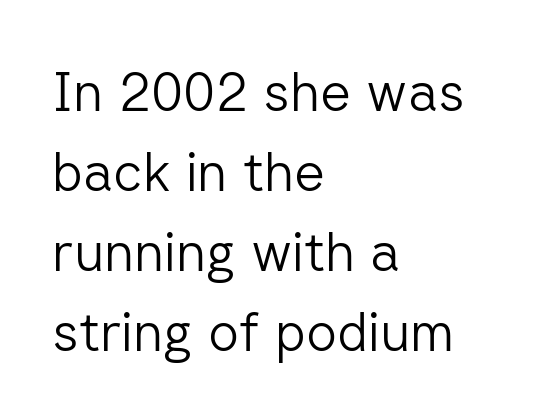
Q: Is the text bold? A: No.
Q: Is the text italic (slanted)? A: No, it is upright.
Q: Is the typeface a serif or a sans-serif typeface? A: Sans-serif.
Q: Is the text underlined? A: No.
Q: How is the paragraph aligned? A: Left-aligned.
Q: Is the spacing between letters normal or unusually wide? A: Normal.
Q: Is the spacing between lines tight, normal or loose? A: Normal.
Q: Width (condensed, normal, or wide)? A: Normal.
Q: Stroke contrast? A: Low.
Q: x-height? A: Medium.
Q: Monospaced? A: No.
